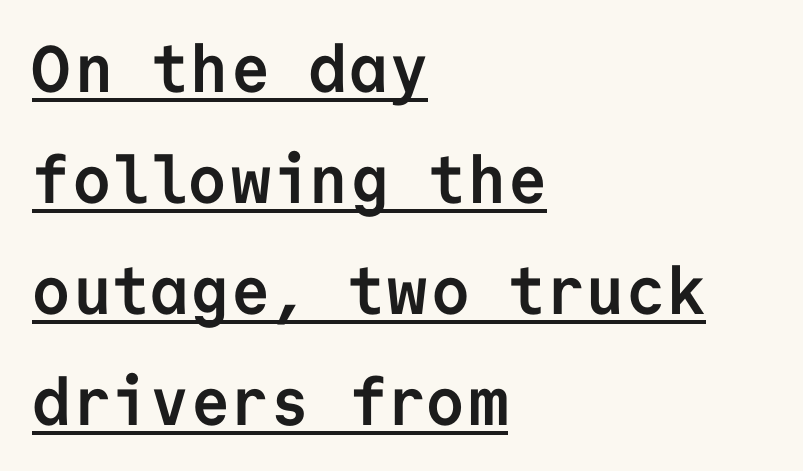
Q: Is the text bold? A: Yes.
Q: Is the text italic (slanted)? A: No, it is upright.
Q: Is the typeface a serif or a sans-serif typeface? A: Sans-serif.
Q: Is the text underlined? A: Yes.
Q: How is the paragraph aligned? A: Left-aligned.
Q: Is the spacing between letters normal or unusually wide? A: Normal.
Q: Is the spacing between lines tight, normal or loose? A: Normal.
Q: Width (condensed, normal, or wide)? A: Normal.
Q: Stroke contrast? A: Low.
Q: x-height? A: Medium.
Q: Monospaced? A: Yes.
